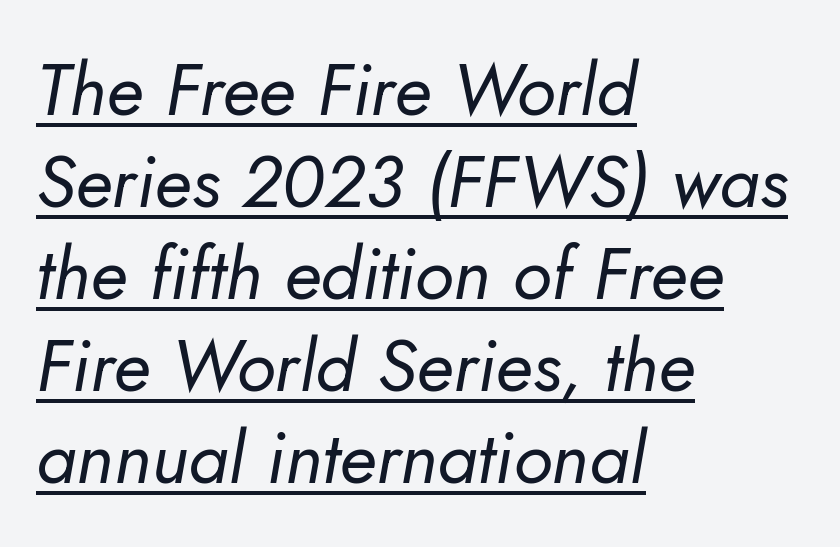
Line beginnings align vertically; line endings do not. Underlined type. The typeface has the unassuming heft of standard copy or less. Is this a fixed-width face? No — the glyphs have proportional, varying widths.
